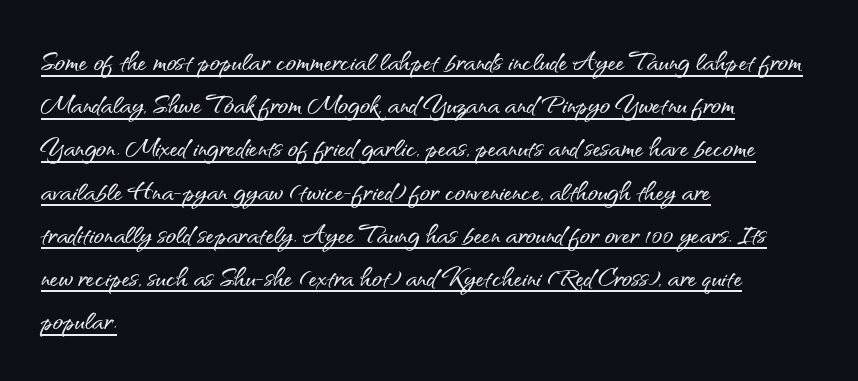
Emphasis is given by a line drawn under the lettering. Teacher's note: observe the even left margin — that is flush-left alignment. In terms of letterspacing, this is plain default setting. What's the leading like? Ordinary, nothing unusual. Note the varied advance widths — an 'i' is clearly narrower than an 'm'.
